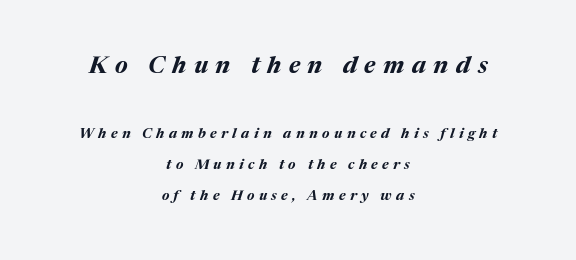
Underlining? Definitely not there. Reading top to bottom, the characters get smaller at the block break. Heft: maximum for text — a bold. Alignment: centered. Look at the tracking — it's clearly loosened, letters drifting apart. The glyphs look as if they've been sheared to an angle.
